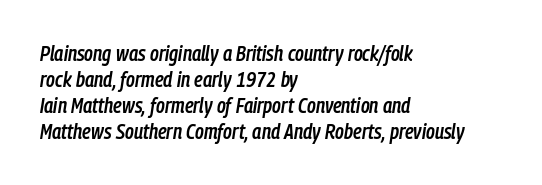
Q: Is the text bold? A: Semi-bold.
Q: Is the text italic (slanted)? A: Yes, it leans right by about 9 degrees.
Q: Is the text underlined? A: No.
Q: How is the paragraph aligned? A: Left-aligned.
Q: Is the spacing between letters normal or unusually wide? A: Normal.
